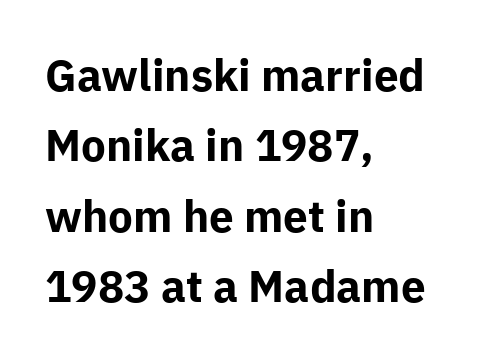
The type is set solid horizontally, with unmodified tracking. The letters are bold, with thick, heavy strokes. One-word summary of the alignment: left. Grotesque or geometric, the face here clearly has no serifs.
